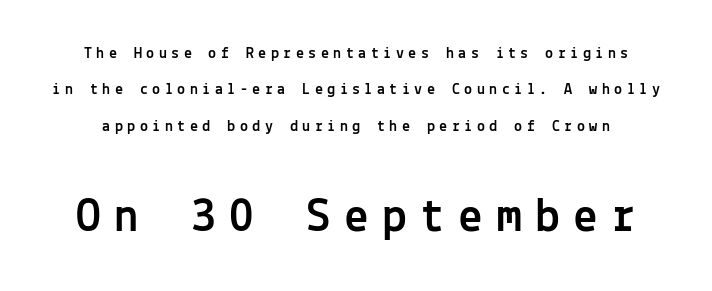
Q: Is the text italic (slanted)? A: No, it is upright.
Q: Is the typeface a serif or a sans-serif typeface? A: Sans-serif.
Q: Is the text underlined? A: No.
Q: Is the spacing between letters normal or unusually wide? A: Unusually wide.
Q: Is the spacing between lines tight, normal or loose? A: Loose.
Q: Which block of text is set in a larger size, the first (top) or the second (bottom)? A: The second (bottom) one.
Q: Width (condensed, normal, or wide)? A: Normal.
Q: x-height? A: Medium.
Q: Monospaced? A: Yes.
